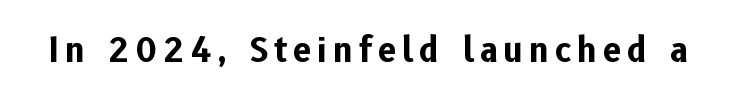
The image shows 33 px bold sans-serif type, upright; set not underlined; low stroke contrast and a medium x-height.
